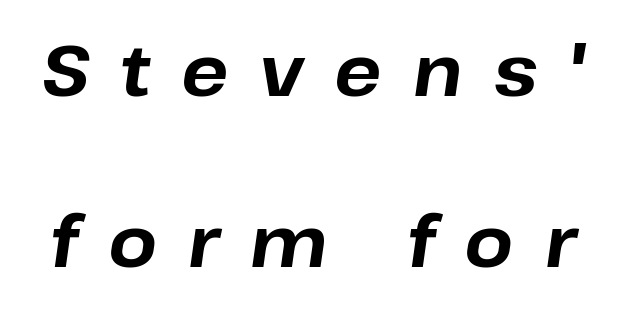
The string is rendered with underlining switched off. Someone cranked the tracking dial way up on this one. The glyphs have the mass of a bold cut. Proportional: the letters do not fall into vertical columns. Compared with typical paragraphs, the rows here are farther apart.
